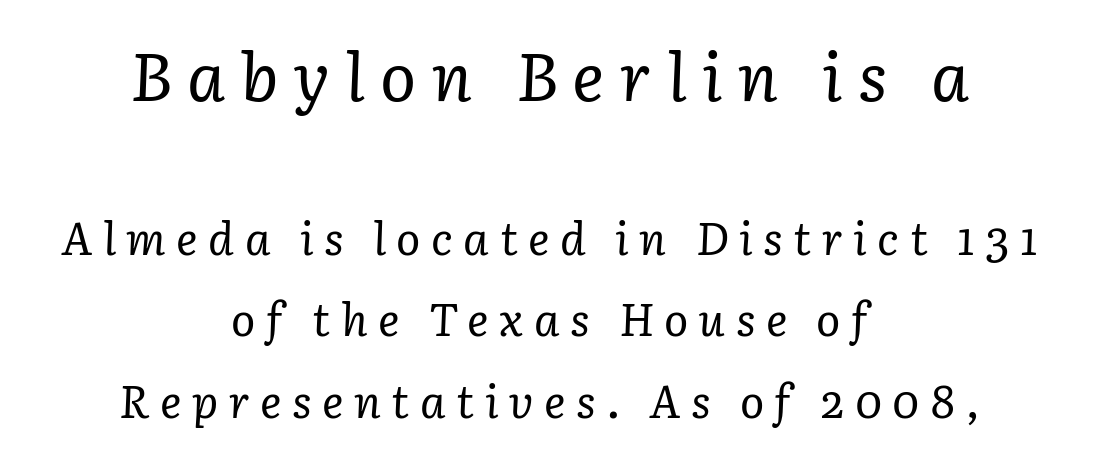
{"serif": "yes", "italic": "yes", "lean": "right", "slant_degrees": 3, "bold": "no", "weight": "regular", "width": "normal", "stroke_contrast": "low", "x_height": "medium", "monospaced": "no", "underline": "no", "align": "center", "line_spacing_ratio": 1.81, "letter_spacing": "wide", "letter_spacing_em": 0.23, "larger_block": "first", "size_ratio": 1.49, "glyph_px": 67}
